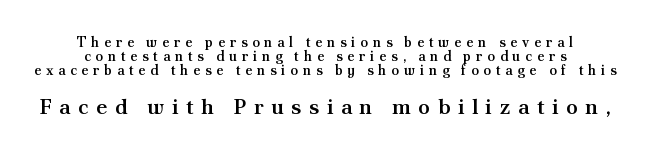
{"italic": "no", "bold": "semi", "underline": "no", "align": "center", "line_spacing": "tight", "line_spacing_ratio": 0.99, "letter_spacing": "wide", "letter_spacing_em": 0.33, "larger_block": "second", "size_ratio": 1.57, "glyph_px": 22}
